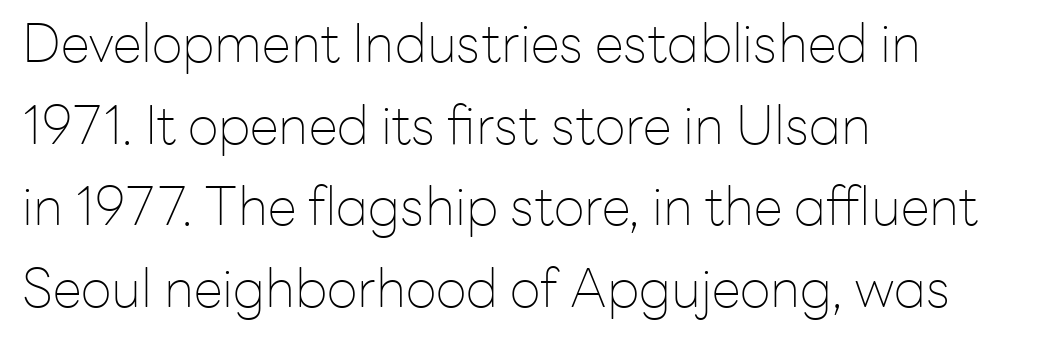
Q: Is the text bold? A: No.
Q: Is the text italic (slanted)? A: No, it is upright.
Q: Is the typeface a serif or a sans-serif typeface? A: Sans-serif.
Q: Is the text underlined? A: No.
Q: How is the paragraph aligned? A: Left-aligned.
Q: Is the spacing between letters normal or unusually wide? A: Normal.
Q: Is the spacing between lines tight, normal or loose? A: Normal.
Q: Width (condensed, normal, or wide)? A: Normal.
Q: Stroke contrast? A: Low.
Q: x-height? A: Medium.
Q: Monospaced? A: No.
